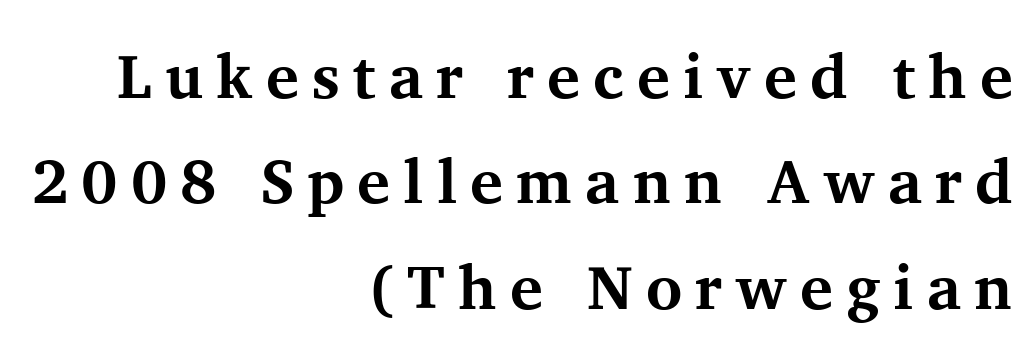
{"serif": "yes", "italic": "no", "bold": "yes", "weight": "bold", "width": "normal", "stroke_contrast": "medium", "x_height": "medium", "monospaced": "no", "underline": "no", "align": "right", "line_spacing": "normal", "line_spacing_ratio": 1.7, "letter_spacing": "wide", "letter_spacing_em": 0.21, "glyph_px": 62}
